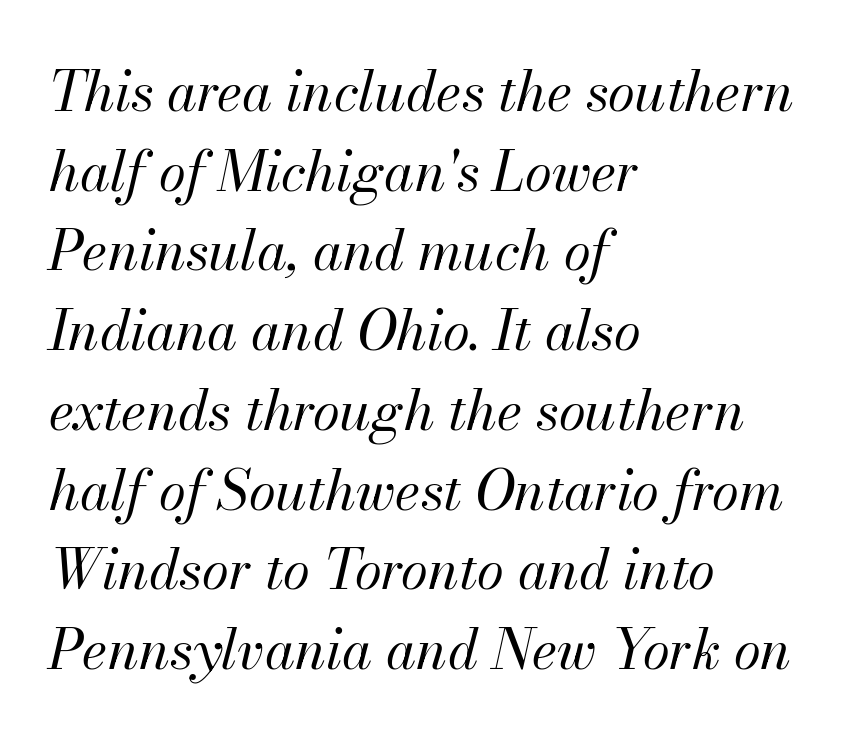
{"italic": "yes", "lean": "right", "slant_degrees": 13, "bold": "no", "weight": "regular", "width": "normal", "stroke_contrast": "medium", "x_height": "small", "monospaced": "no", "underline": "no", "align": "left", "line_spacing": "normal", "line_spacing_ratio": 1.45, "letter_spacing": "normal", "letter_spacing_em": 0.0, "glyph_px": 55}
